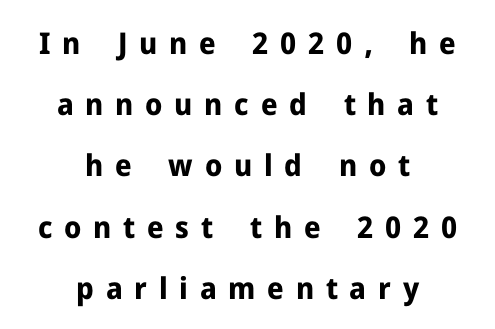
{"serif": "no", "italic": "no", "bold": "yes", "weight": "bold", "width": "normal", "stroke_contrast": "low", "x_height": "medium", "monospaced": "no", "underline": "no", "align": "center", "line_spacing": "loose", "line_spacing_ratio": 2.04, "letter_spacing": "wide", "letter_spacing_em": 0.39, "glyph_px": 30}
